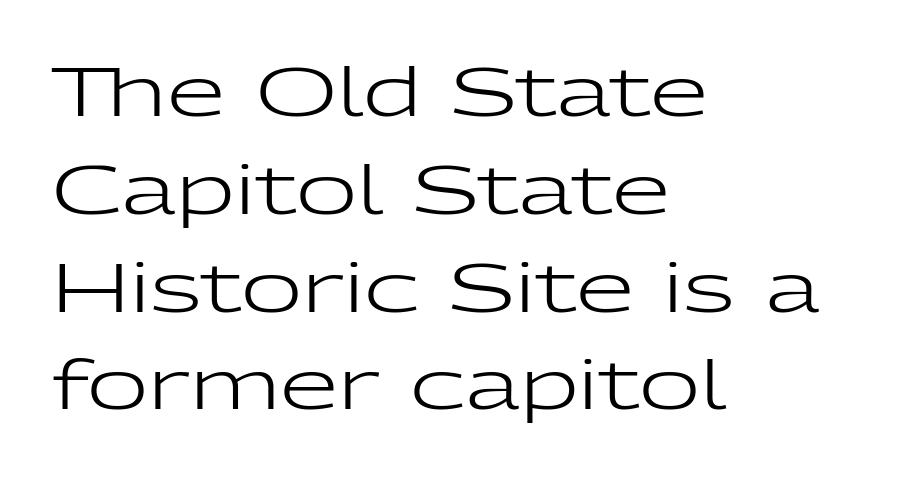
{"serif": "no", "italic": "no", "bold": "no", "weight": "regular", "width": "wide", "stroke_contrast": "low", "x_height": "medium", "monospaced": "no", "underline": "no", "align": "left", "line_spacing": "normal", "line_spacing_ratio": 1.46, "letter_spacing": "normal", "letter_spacing_em": 0.0, "glyph_px": 67}
